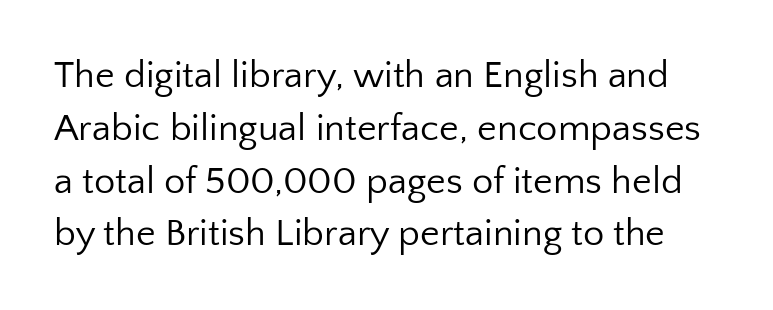
Q: Is the text bold? A: No.
Q: Is the text italic (slanted)? A: No, it is upright.
Q: Is the typeface a serif or a sans-serif typeface? A: Sans-serif.
Q: Is the text underlined? A: No.
Q: Is the spacing between letters normal or unusually wide? A: Normal.
Q: Is the spacing between lines tight, normal or loose? A: Normal.
Q: Width (condensed, normal, or wide)? A: Normal.
Q: Stroke contrast? A: Low.
Q: x-height? A: Medium.
Q: Monospaced? A: No.
